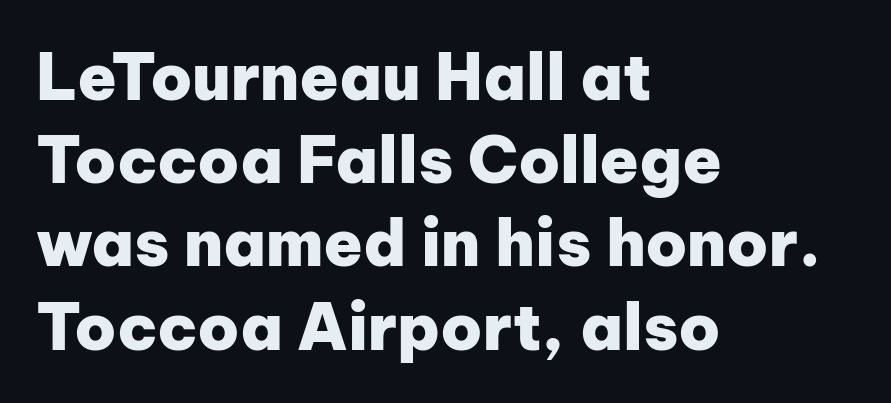
Between one letter and the next there's only the usual sliver of space. These lines carry a lot of weight — the face is fully bold. When letters stand straight like this, we call the style roman or upright. Leading: standard.
